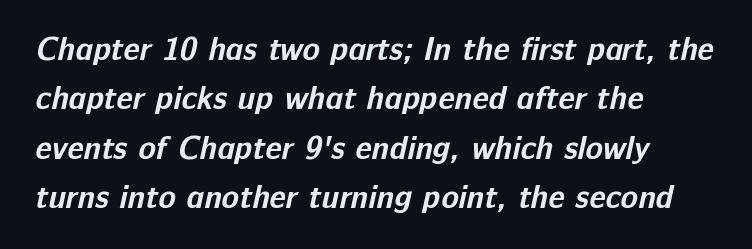
Q: Is the text bold? A: Yes.
Q: Is the typeface a serif or a sans-serif typeface? A: Sans-serif.
Q: Is the text underlined? A: No.
Q: How is the paragraph aligned? A: Left-aligned.
Q: Is the spacing between letters normal or unusually wide? A: Normal.
Q: Is the spacing between lines tight, normal or loose? A: Normal.
Q: Width (condensed, normal, or wide)? A: Normal.
Q: Stroke contrast? A: Low.
Q: x-height? A: Medium.
Q: Monospaced? A: No.
